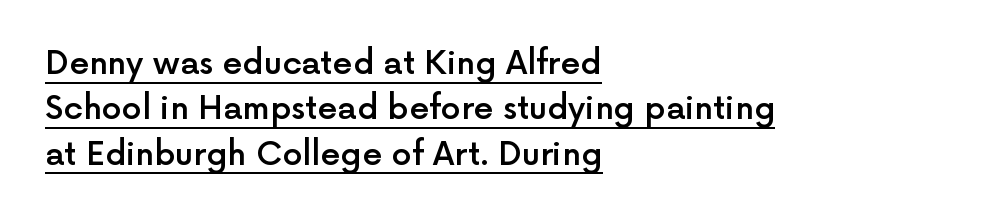
The typeface chosen for these lines omits serifs. The face used here is proportionally spaced, like ordinary book or web type. How would I describe the line gaps? Plain and ordinary. Posture: upright roman. The gaps between neighbouring characters are ordinary and unremarkable.
